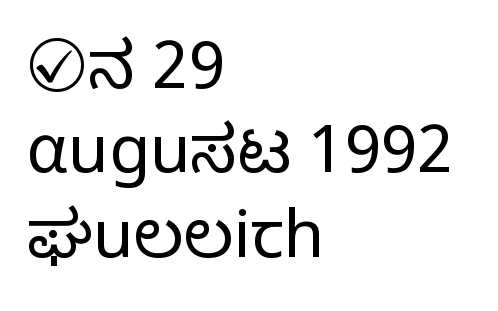
The image shows 66 px light sans-serif type, upright; set left-aligned, normal line spacing (1.28x), normal letter spacing, not underlined; low stroke contrast and a medium x-height.
